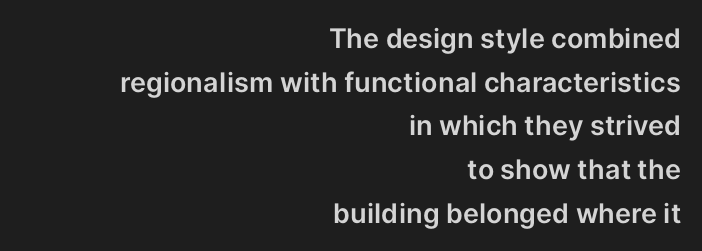
Q: Is the text italic (slanted)? A: No, it is upright.
Q: Is the text underlined? A: No.
Q: How is the paragraph aligned? A: Right-aligned.
Q: Is the spacing between letters normal or unusually wide? A: Normal.
Q: Is the spacing between lines tight, normal or loose? A: Normal.
